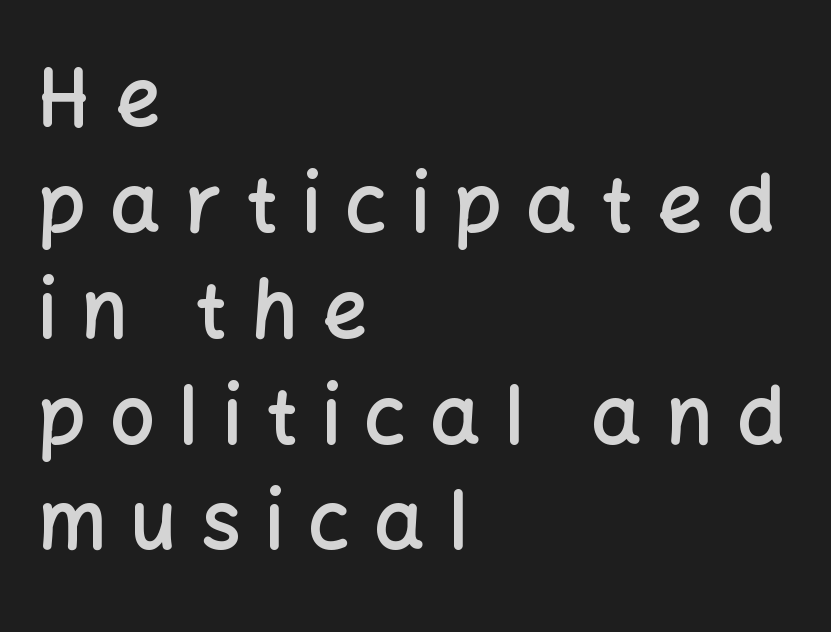
Q: Is the text bold? A: Semi-bold.
Q: Is the text italic (slanted)? A: No, it is upright.
Q: Is the typeface a serif or a sans-serif typeface? A: Sans-serif.
Q: Is the text underlined? A: No.
Q: How is the paragraph aligned? A: Left-aligned.
Q: Is the spacing between letters normal or unusually wide? A: Unusually wide.
Q: Is the spacing between lines tight, normal or loose? A: Normal.
Q: Width (condensed, normal, or wide)? A: Normal.
Q: Stroke contrast? A: Low.
Q: x-height? A: Medium.
Q: Monospaced? A: No.
